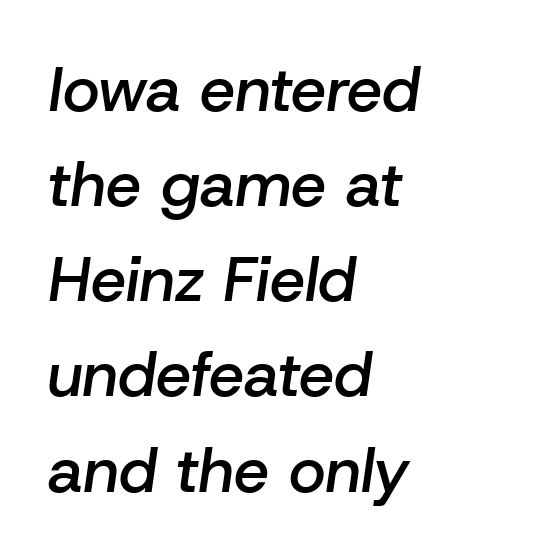
{"italic": "yes", "lean": "right", "slant_degrees": 8, "bold": "semi", "weight": "semibold", "width": "normal", "stroke_contrast": "low", "x_height": "medium", "monospaced": "no", "underline": "no", "align": "left", "line_spacing": "normal", "line_spacing_ratio": 1.51, "letter_spacing": "normal", "letter_spacing_em": 0.0, "glyph_px": 63}
